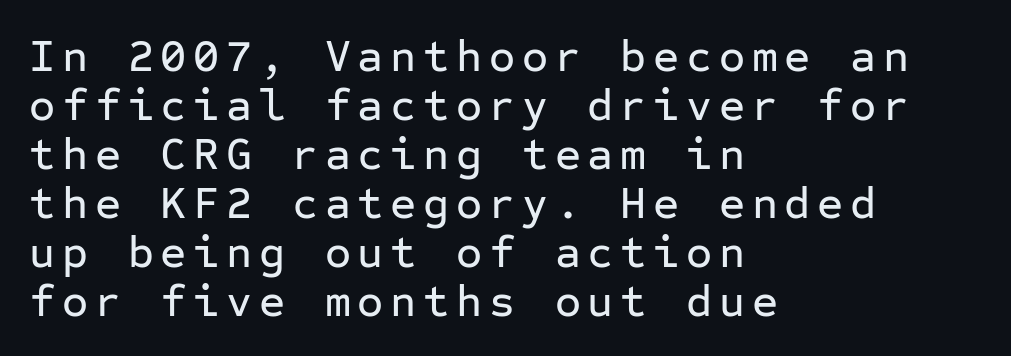
Rows of type sit shoulder to shoulder in the vertical direction. The rag falls on the right side of this text block. Think of a typewriter: that constant character pitch is what you see here. Just letters on the line, the space beneath them empty. The type sits square on the baseline with zero lean.
